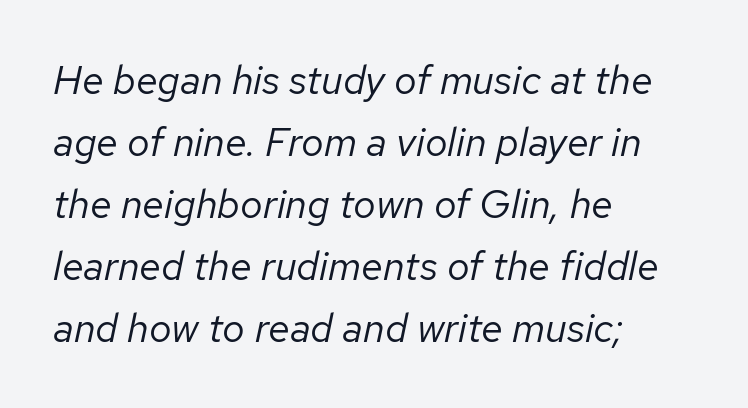
Q: Is the text bold? A: No.
Q: Is the text italic (slanted)? A: Yes, it leans right by about 12 degrees.
Q: Is the text underlined? A: No.
Q: How is the paragraph aligned? A: Left-aligned.
Q: Is the spacing between letters normal or unusually wide? A: Normal.
Q: Is the spacing between lines tight, normal or loose? A: Normal.
Q: Width (condensed, normal, or wide)? A: Normal.
Q: Stroke contrast? A: Low.
Q: x-height? A: Medium.
Q: Monospaced? A: No.
